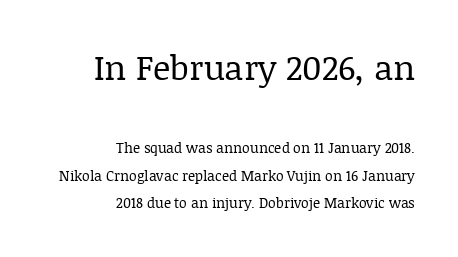
Q: Is the text bold? A: No.
Q: Is the text italic (slanted)? A: No, it is upright.
Q: Is the typeface a serif or a sans-serif typeface? A: Serif.
Q: Is the text underlined? A: No.
Q: How is the paragraph aligned? A: Right-aligned.
Q: Is the spacing between letters normal or unusually wide? A: Normal.
Q: Is the spacing between lines tight, normal or loose? A: Loose.
Q: Which block of text is set in a larger size, the first (top) or the second (bottom)? A: The first (top) one.
Q: Width (condensed, normal, or wide)? A: Normal.
Q: Stroke contrast? A: Low.
Q: x-height? A: Large.
Q: Monospaced? A: No.
